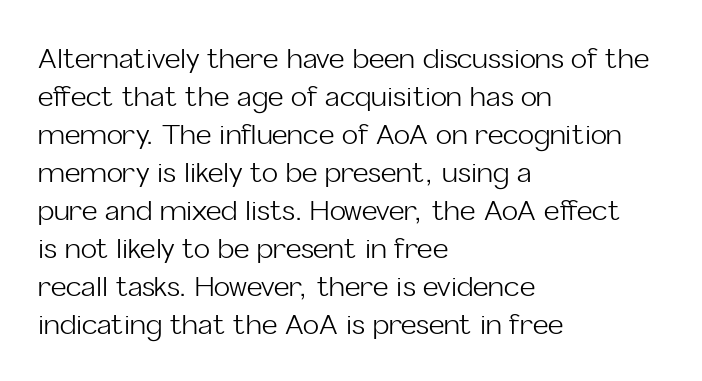
The image shows 27 px text type, upright; set left-aligned, normal line spacing (1.41x), normal letter spacing, not underlined.
